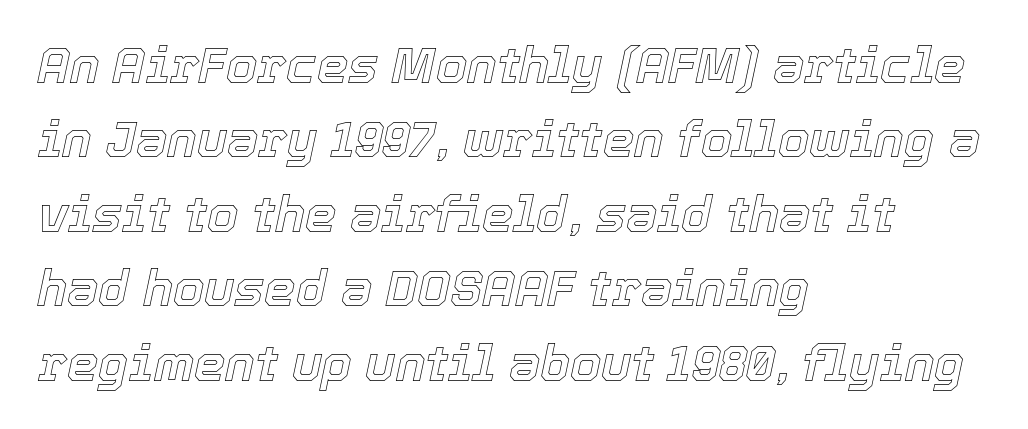
The image shows 50 px text type, italic (leaning right); set left-aligned, normal line spacing (1.49x), normal letter spacing, not underlined; a medium x-height.
